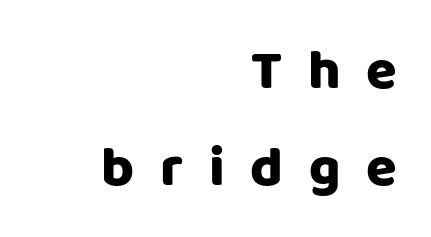
The image shows 56 px sans-serif type, upright; set right-aligned, line spacing 1.74x, unusually wide letter spacing (+0.46 em), not underlined; low stroke contrast and a large x-height.
